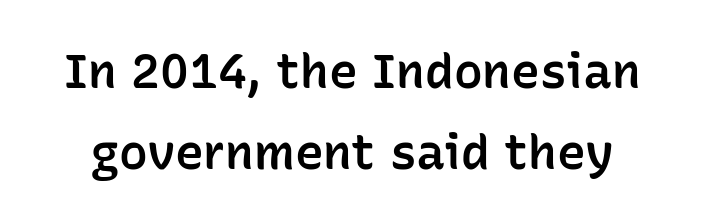
Q: Is the text bold? A: Semi-bold.
Q: Is the text italic (slanted)? A: No, it is upright.
Q: Is the typeface a serif or a sans-serif typeface? A: Sans-serif.
Q: Is the text underlined? A: No.
Q: Is the spacing between letters normal or unusually wide? A: Normal.
Q: Is the spacing between lines tight, normal or loose? A: Normal.
Q: Width (condensed, normal, or wide)? A: Normal.
Q: Stroke contrast? A: Low.
Q: x-height? A: Medium.
Q: Monospaced? A: No.
